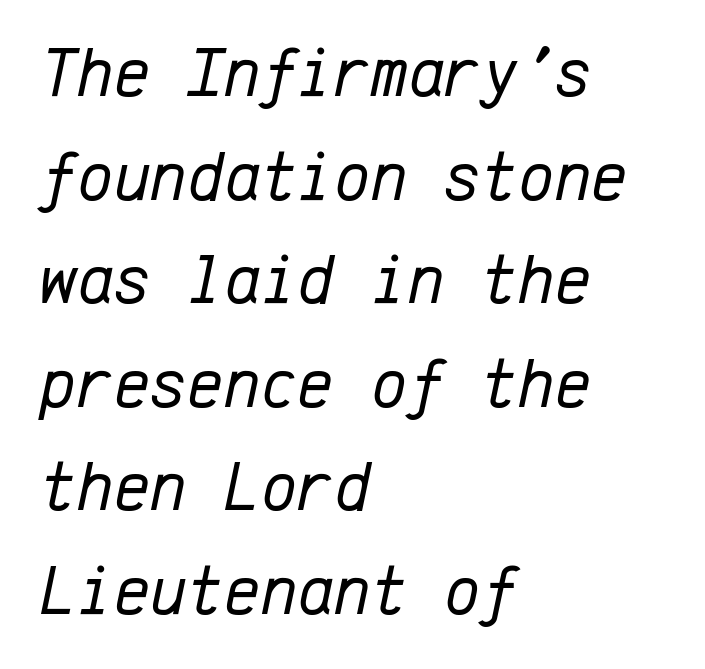
{"italic": "yes", "lean": "right", "slant_degrees": 12, "bold": "no", "weight": "regular", "width": "normal", "stroke_contrast": "low", "x_height": "medium", "monospaced": "yes", "underline": "no", "align": "left", "line_spacing": "normal", "line_spacing_ratio": 1.48, "letter_spacing": "normal", "letter_spacing_em": 0.0, "glyph_px": 70}
